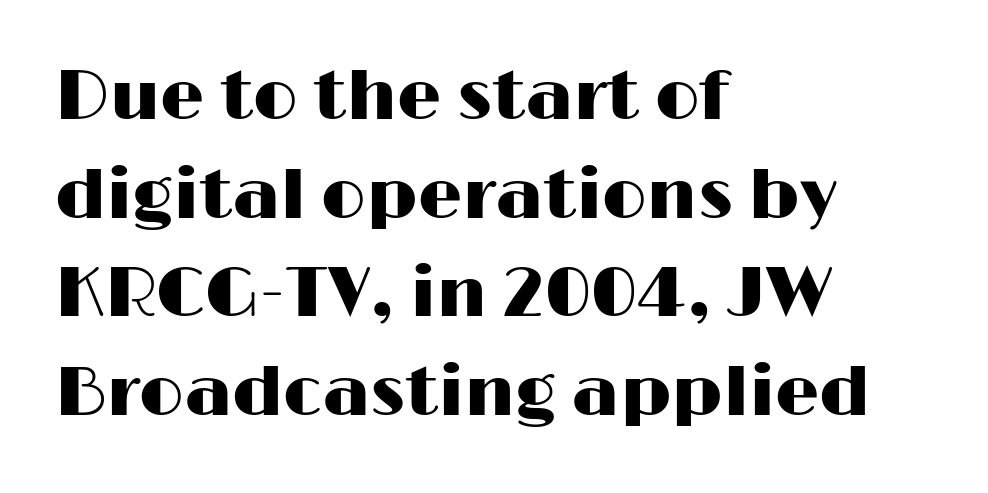
Regarding leading, the lines here are spaced in the standard way. A typesetter would call this zero additional tracking. Typographically, this falls in the sans-serif category. Clear beneath every line of the passage. Unlike italic type, these characters show no tilt at all. Is the block centered? No — it sits flush against the left margin.
